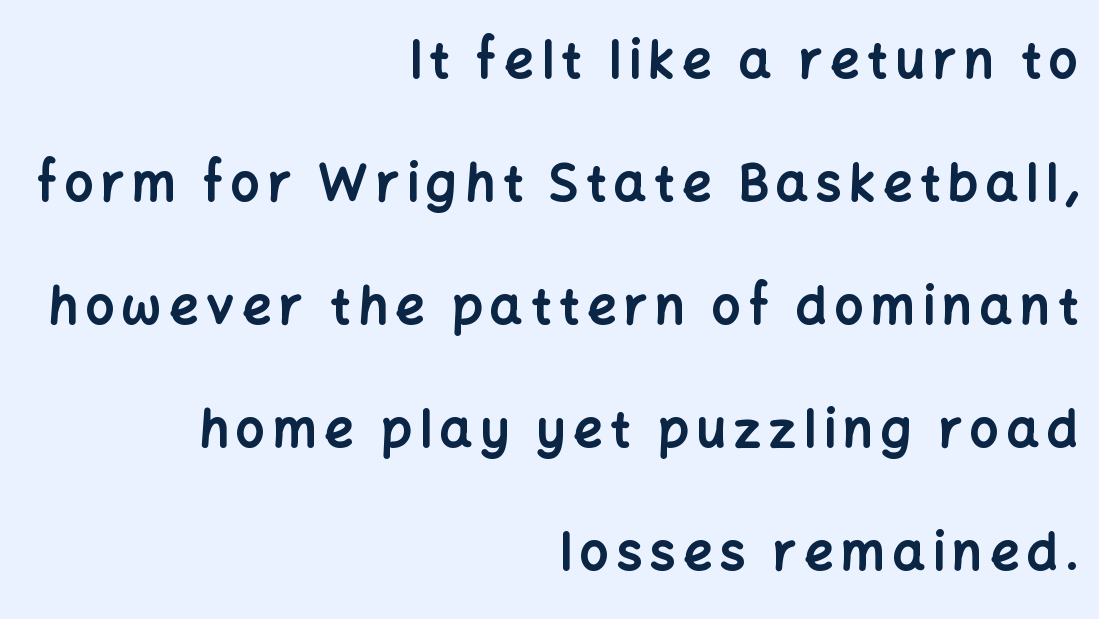
Observe the absence of serifs on each vertical stroke in this sample. The type sits square on the baseline with zero lean. What's the leading like? Stretched, with rows far apart. Does the copy run flush right? Yes — the right margin is perfectly even. The face used here is proportionally spaced, like ordinary book or web type.
